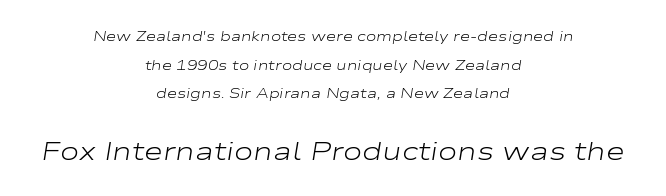
The image shows 26 px text type, italic (leaning right); set centered, loose line spacing (2.05x), normal letter spacing, not underlined; the second (bottom) block is 1.86x larger.
